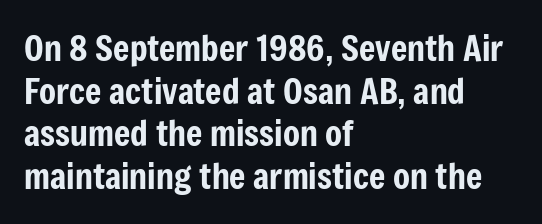
{"serif": "no", "italic": "no", "width": "condensed", "stroke_contrast": "low", "x_height": "medium", "monospaced": "no", "underline": "no", "align": "left", "line_spacing_ratio": 1.22, "letter_spacing": "normal", "letter_spacing_em": 0.0, "glyph_px": 35}
